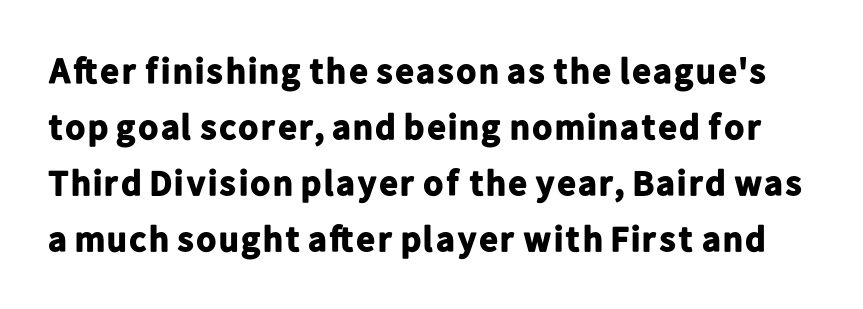
This sample keeps an unexceptional amount of space between lines. Character widths vary here, with narrow letters taking less room than wide ones. Characters follow at the spacing the type designer built in. This sample uses an upright cut, with every glyph sitting square on the baseline. The letters are bold, with thick, heavy strokes.
